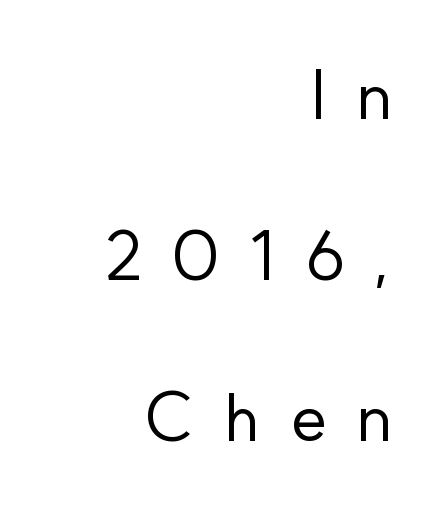
Anything drawn beneath the words? Only blank space. Looks like regular typesetting: each glyph gets only the width it needs. Examine the stroke ends and you'll find no serifs. Think standard paragraph weight, or any step lighter than that. The axis of the letterforms is exactly vertical.
